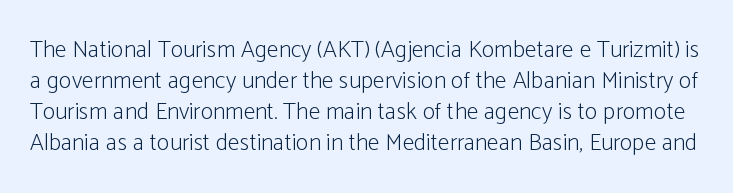
A bare baseline throughout the passage. This reads as an unemphasized weight, regular at the heaviest. It's the straight-up-and-down kind of type. The letterforms sit shoulder to shoulder at normal distance.
